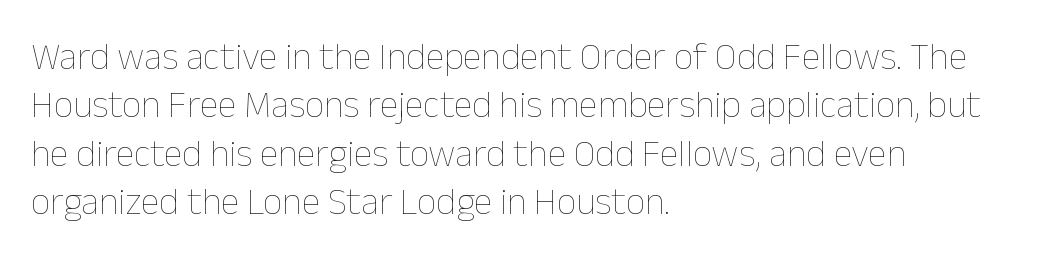
{"italic": "no", "bold": "no", "weight": "thin", "width": "normal", "stroke_contrast": "low", "x_height": "medium", "monospaced": "no", "underline": "no", "align": "left", "line_spacing": "normal", "line_spacing_ratio": 1.27, "letter_spacing": "normal", "letter_spacing_em": 0.0, "glyph_px": 38}
